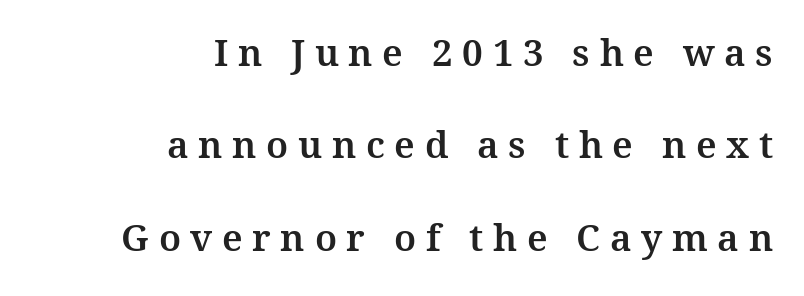
The image shows 37 px serif type, upright; set right-aligned, loose line spacing (2.5x), unusually wide letter spacing (+0.26 em), not underlined; medium stroke contrast and a medium x-height.
